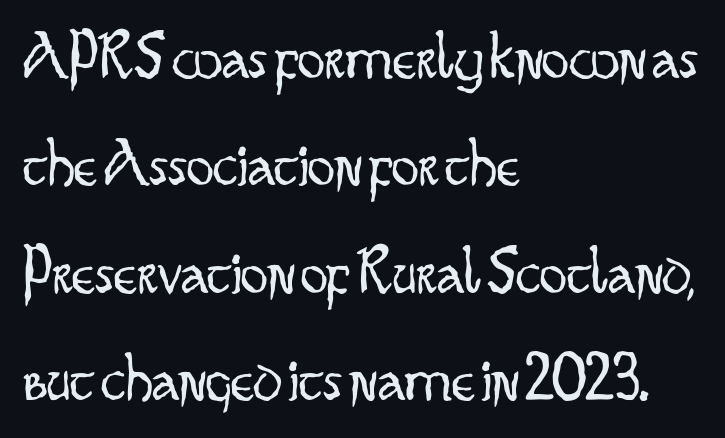
{"serif": "no", "italic": "no", "bold": "no", "weight": "light", "width": "condensed", "stroke_contrast": "low", "x_height": "small", "monospaced": "no", "underline": "no", "align": "left", "line_spacing": "normal", "line_spacing_ratio": 1.58, "letter_spacing": "normal", "letter_spacing_em": 0.0, "glyph_px": 68}
